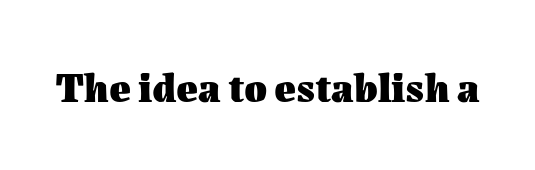
{"italic": "no", "bold": "yes", "weight": "heavy", "width": "normal", "stroke_contrast": "medium", "x_height": "medium", "monospaced": "no", "underline": "no", "letter_spacing": "normal", "letter_spacing_em": 0.0, "glyph_px": 41}
